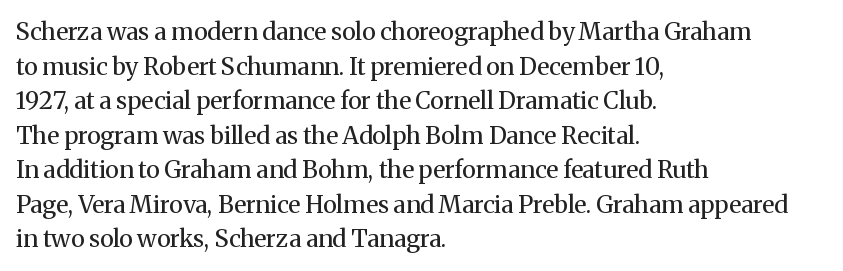
Regarding leading, the lines here are spaced in the standard way. The letters look calm and open, with moderate or lighter stems. Layout note: lines flush left. The rendering keeps characters at their native spacing. The lettering stays uniformly vertical, giving the passage a roman look. Underline: absent.
